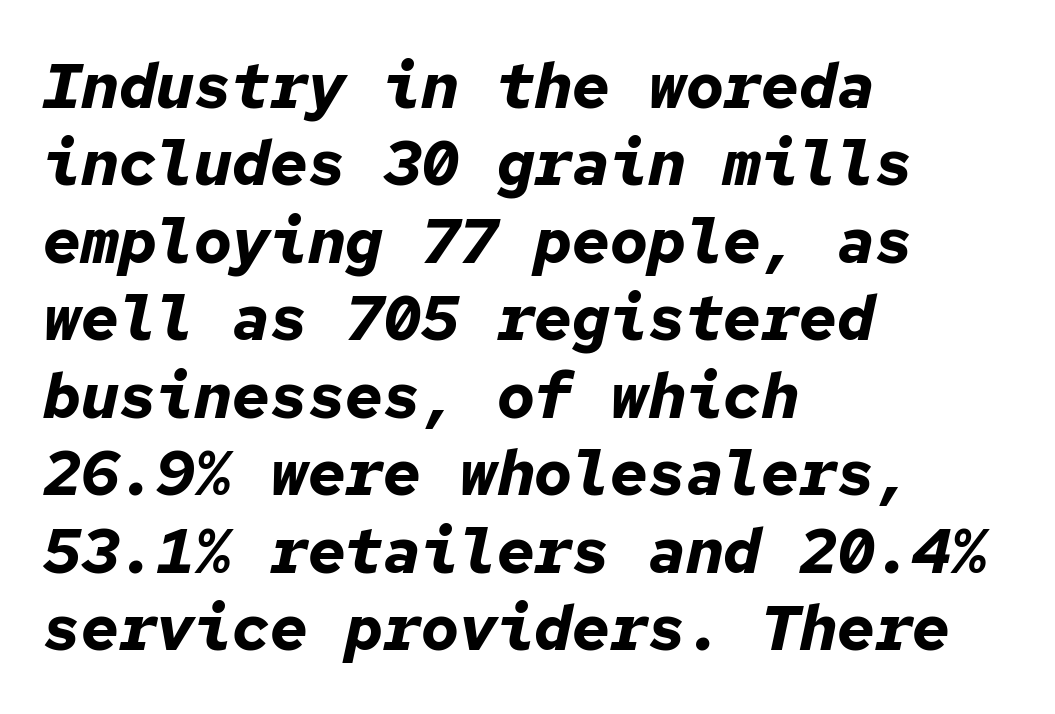
{"italic": "yes", "lean": "right", "slant_degrees": 12, "bold": "yes", "weight": "bold", "width": "normal", "stroke_contrast": "low", "x_height": "medium", "monospaced": "yes", "underline": "no", "align": "left", "line_spacing_ratio": 1.23, "letter_spacing": "normal", "letter_spacing_em": 0.0, "glyph_px": 63}
